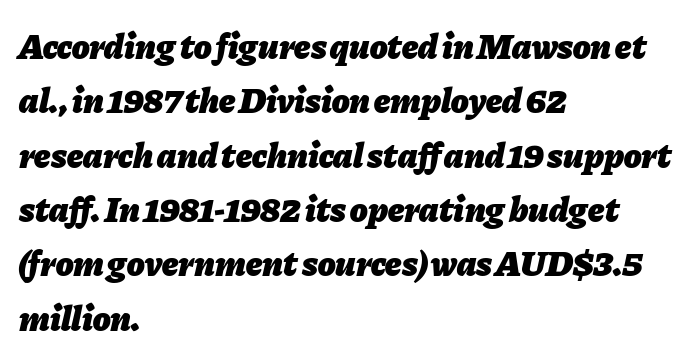
Q: Is the text bold? A: Yes.
Q: Is the text italic (slanted)? A: Yes, it leans right by about 11 degrees.
Q: Is the text underlined? A: No.
Q: How is the paragraph aligned? A: Left-aligned.
Q: Is the spacing between letters normal or unusually wide? A: Normal.
Q: Is the spacing between lines tight, normal or loose? A: Normal.
Q: Width (condensed, normal, or wide)? A: Normal.
Q: Stroke contrast? A: Low.
Q: x-height? A: Medium.
Q: Monospaced? A: No.
